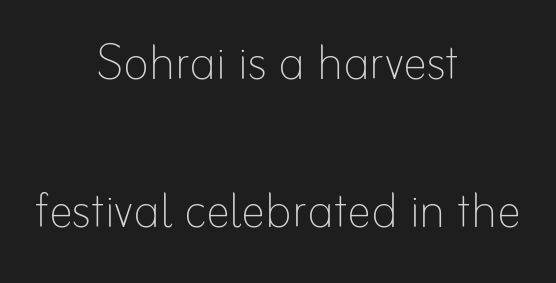
{"italic": "no", "bold": "no", "weight": "thin", "width": "normal", "stroke_contrast": "low", "x_height": "small", "monospaced": "no", "underline": "no", "align": "center", "line_spacing": "loose", "line_spacing_ratio": 2.43, "letter_spacing": "normal", "letter_spacing_em": 0.0, "glyph_px": 61}
